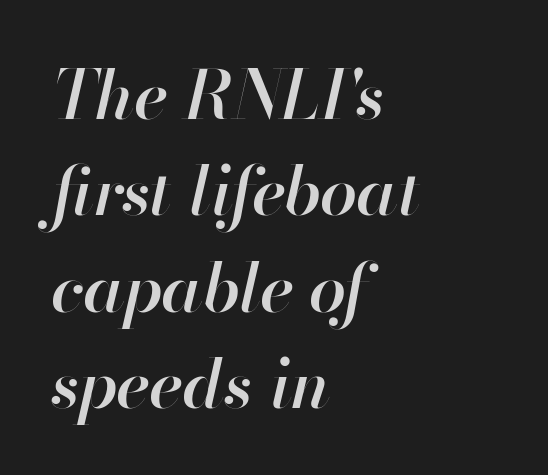
A typesetter would call this zero additional tracking. Type without underlining. What's the leading like? Ordinary, nothing unusual. Caption: multi-line text, flush left, ragged right. Looks like regular typesetting: each glyph gets only the width it needs. Typographic density is moderately raised because the face is semibold.
